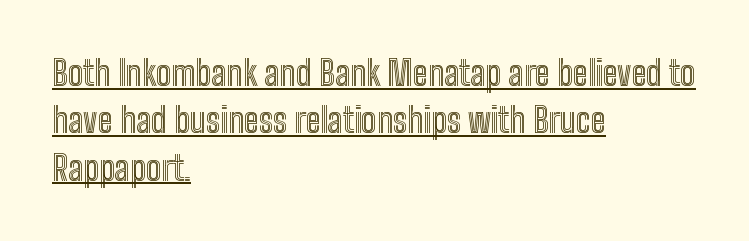
The image shows 34 px condensed type, upright; set left-aligned, normal line spacing (1.39x), normal letter spacing, underlined; a medium x-height.
